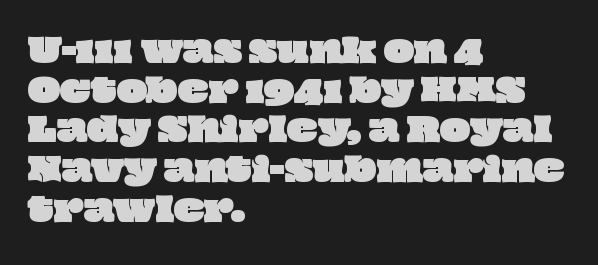
{"width": "wide", "stroke_contrast": "low", "x_height": "large", "monospaced": "no", "underline": "no", "align": "left", "line_spacing_ratio": 1.24, "letter_spacing": "normal", "letter_spacing_em": 0.0, "glyph_px": 32}
